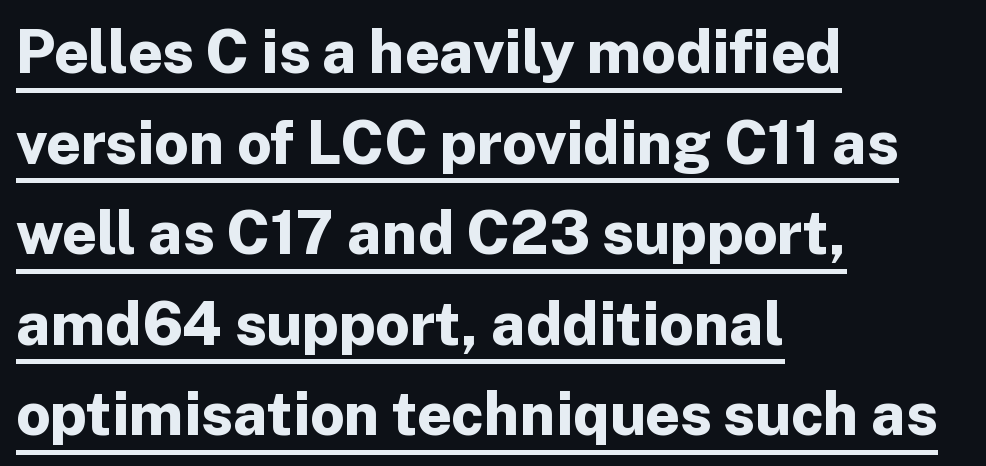
Is this a sans? Yes — the strokes have no serifs. Does the weight exceed regular? Yes, all the way to bold. Do the characters align in a grid? No, the font is proportional. The letters sit at their default tracking, neither squeezed nor spread. This sample is left-justified, so line endings fall wherever the words run out.
